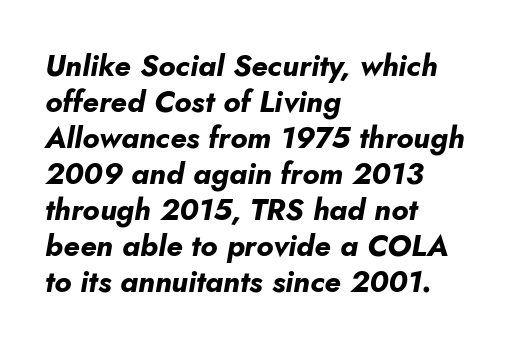
Q: Is the text bold? A: Yes.
Q: Is the text italic (slanted)? A: Yes, it leans right by about 10 degrees.
Q: Is the text underlined? A: No.
Q: How is the paragraph aligned? A: Left-aligned.
Q: Is the spacing between letters normal or unusually wide? A: Normal.
Q: Width (condensed, normal, or wide)? A: Normal.
Q: Stroke contrast? A: Low.
Q: x-height? A: Small.
Q: Monospaced? A: No.
